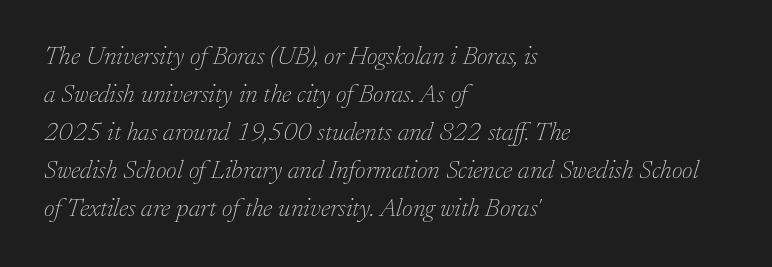
{"italic": "yes", "lean": "right", "slant_degrees": 17, "bold": "no", "underline": "no", "align": "left", "line_spacing": "normal", "line_spacing_ratio": 1.46, "letter_spacing": "normal", "letter_spacing_em": 0.0, "glyph_px": 26}
